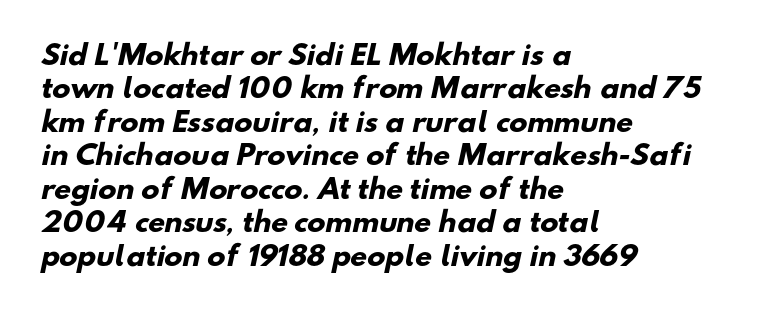
Q: Is the text bold? A: Yes.
Q: Is the text underlined? A: No.
Q: How is the paragraph aligned? A: Left-aligned.
Q: Is the spacing between letters normal or unusually wide? A: Normal.
